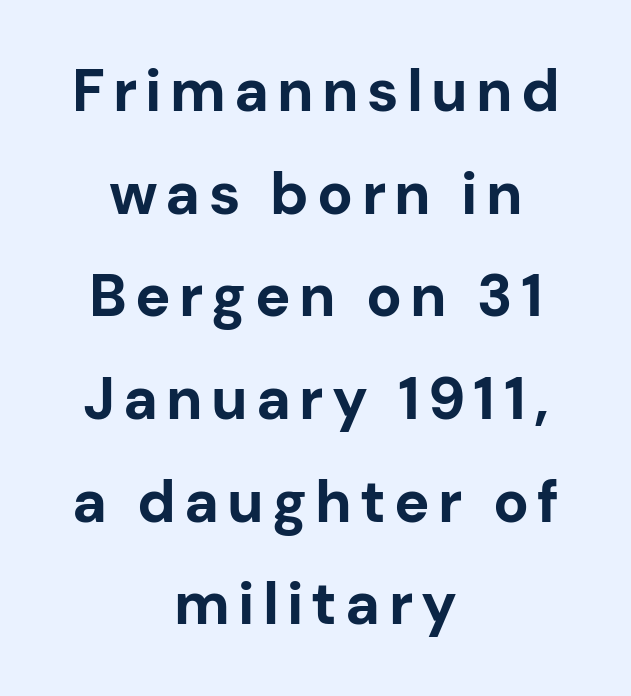
The image shows 59 px bold sans-serif type, upright; set centered, line spacing 1.74x, not underlined; low stroke contrast and a medium x-height.
